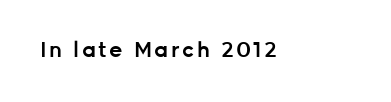
Its strokes are somewhat broadened, the hallmark of semibold type. The lettering holds an erect, upright posture throughout. The zone under the glyphs is completely vacant.
